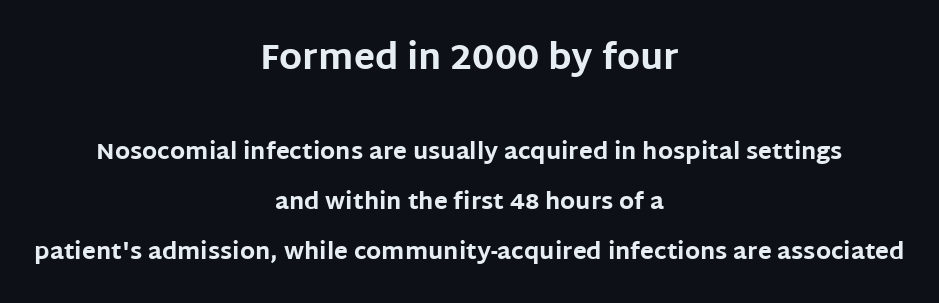
The image shows 35 px bold sans-serif type, upright; set centered, loose line spacing (2.17x), normal letter spacing, not underlined; the first (top) block is 1.52x larger; low stroke contrast and a large x-height.
